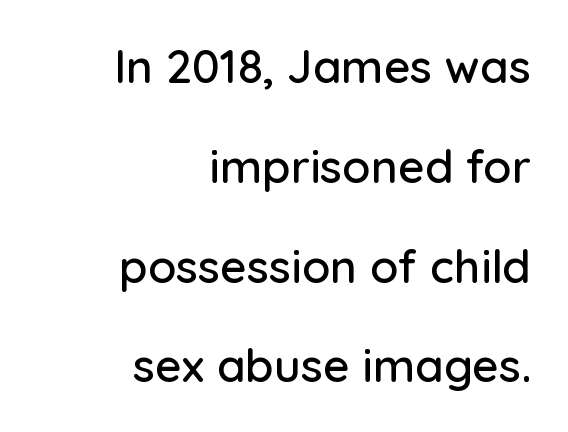
The space between consecutive lines is lavish. The paragraph shown leans on its right margin. The words here are not underlined. Note the varied advance widths — an 'i' is clearly narrower than an 'm'. Designer's note — italics off, roman on.
